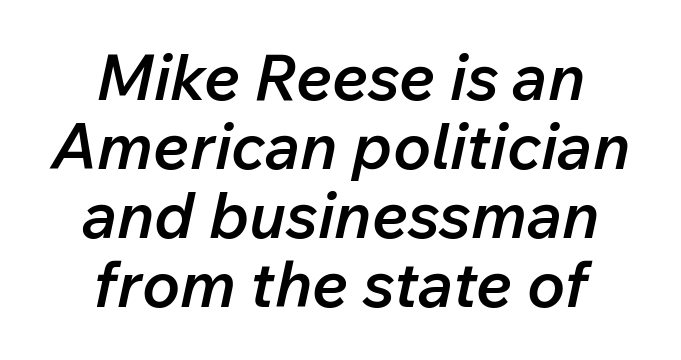
The image shows 64 px semibold type, italic (leaning right); set centered, tight line spacing (1.08x), normal letter spacing, not underlined; low stroke contrast and a medium x-height.
